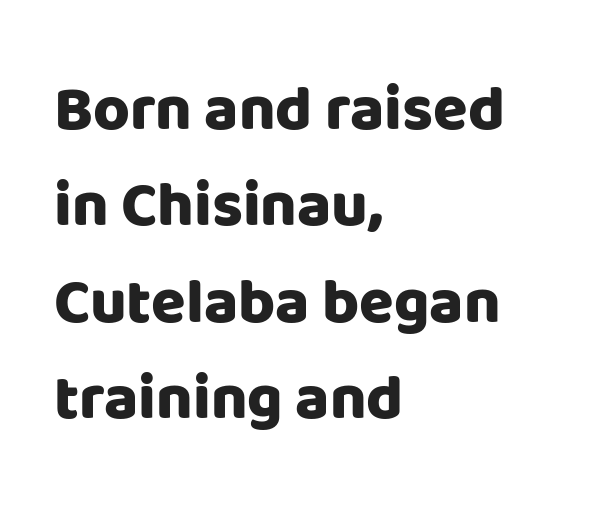
The passage shown is emphatically bold. Looks like regular typesetting: each glyph gets only the width it needs. This sample keeps an unexceptional amount of space between lines. Which margin do the lines hug? The left one — the right edge is uneven.
